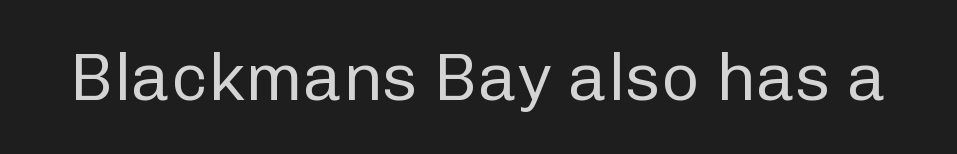
Q: Is the text bold? A: No.
Q: Is the text italic (slanted)? A: No, it is upright.
Q: Is the typeface a serif or a sans-serif typeface? A: Sans-serif.
Q: Is the text underlined? A: No.
Q: Is the spacing between letters normal or unusually wide? A: Normal.
Q: Width (condensed, normal, or wide)? A: Normal.
Q: Stroke contrast? A: Low.
Q: x-height? A: Medium.
Q: Monospaced? A: No.
